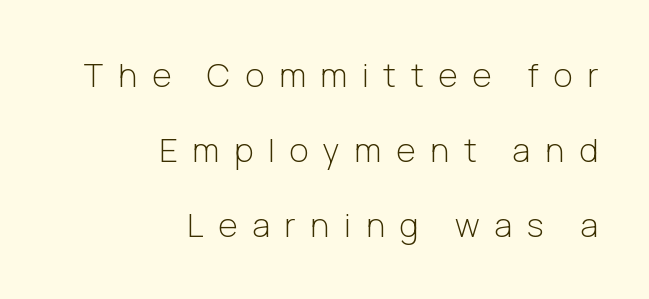
{"serif": "no", "italic": "no", "bold": "no", "weight": "light", "width": "normal", "stroke_contrast": "low", "x_height": "medium", "monospaced": "no", "underline": "no", "align": "right", "line_spacing": "loose", "line_spacing_ratio": 2.28, "letter_spacing": "wide", "letter_spacing_em": 0.45, "glyph_px": 33}
